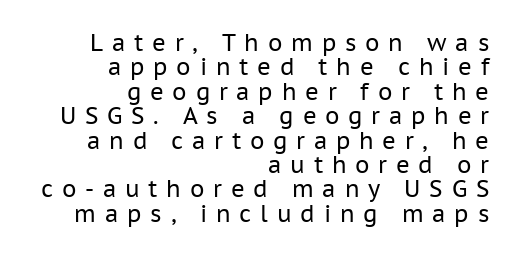
The setting favours the right margin, as signatures and pull-quotes sometimes do. Heft: none added — not bold. Quick note: not italic, upright. The lines are packed closely together with very little leading.
